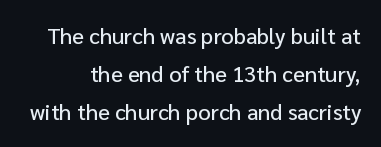
Characters remain perfectly vertical along every line. A typesetter would call this zero additional tracking. Beneath every word, the page is bare.
